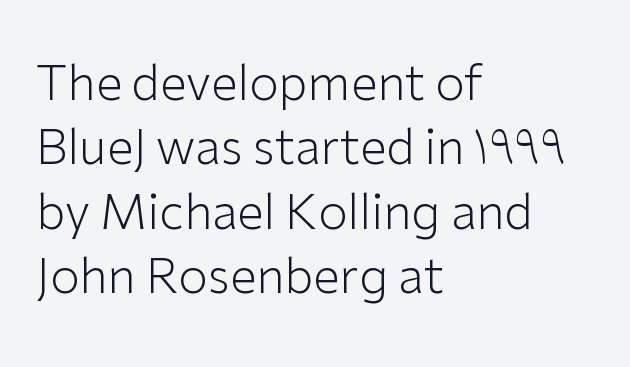
Q: Is the text bold? A: No.
Q: Is the text italic (slanted)? A: No, it is upright.
Q: Is the typeface a serif or a sans-serif typeface? A: Sans-serif.
Q: Is the text underlined? A: No.
Q: How is the paragraph aligned? A: Left-aligned.
Q: Is the spacing between letters normal or unusually wide? A: Normal.
Q: Is the spacing between lines tight, normal or loose? A: Normal.
Q: Width (condensed, normal, or wide)? A: Normal.
Q: Stroke contrast? A: Low.
Q: x-height? A: Medium.
Q: Monospaced? A: No.
